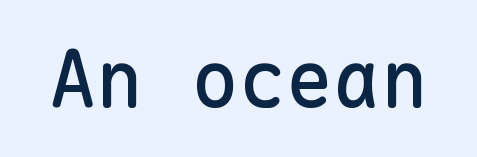
Descenders are the only things crossing below the line. The face used here is a sans, in the tradition of grotesques and geometrics. Look at the tracking — it's just the regular setting, nothing added. This sample has the even, mechanical cadence of fixed-width lettering. Unlike italic type, these characters show no tilt at all.
